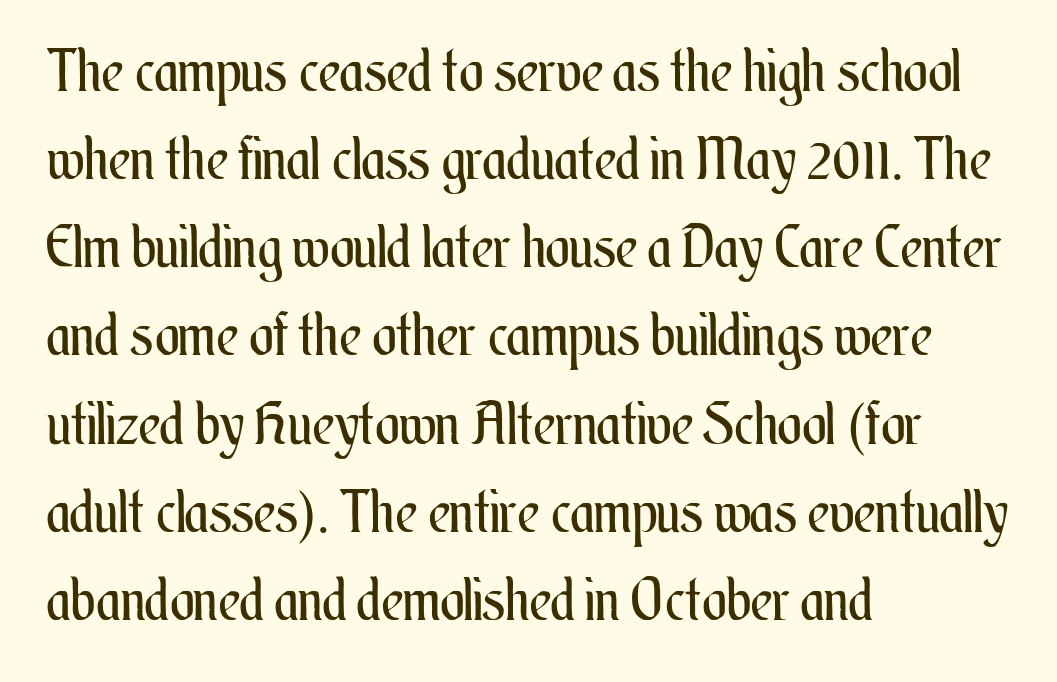
{"italic": "no", "bold": "no", "weight": "regular", "width": "condensed", "stroke_contrast": "medium", "x_height": "small", "monospaced": "no", "underline": "no", "align": "left", "line_spacing": "normal", "line_spacing_ratio": 1.52, "letter_spacing": "normal", "letter_spacing_em": 0.0, "glyph_px": 58}
